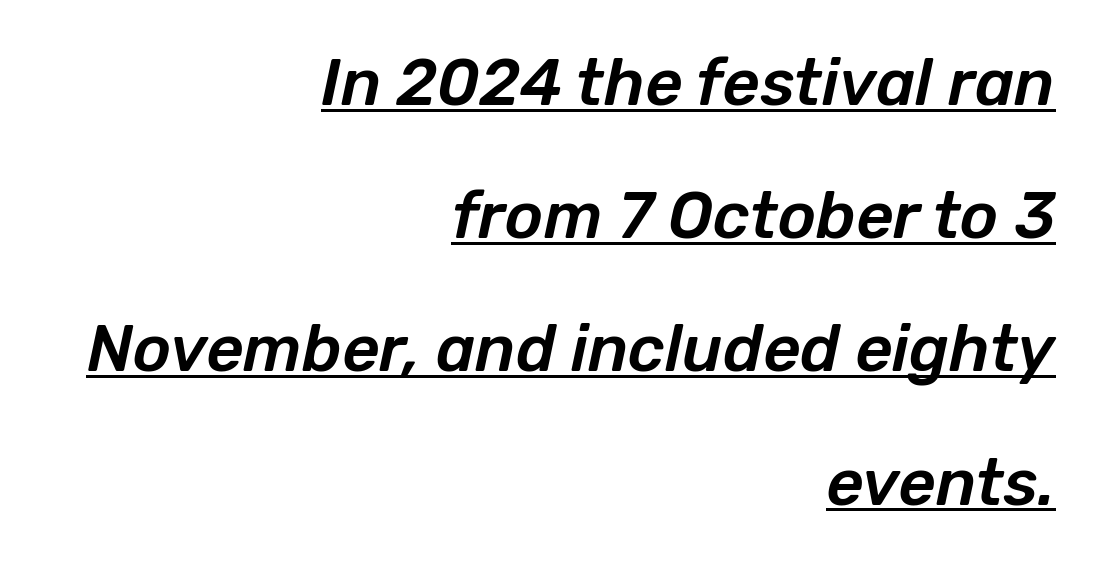
Q: Is the text italic (slanted)? A: Yes, it leans right by about 12 degrees.
Q: Is the text underlined? A: Yes.
Q: How is the paragraph aligned? A: Right-aligned.
Q: Is the spacing between letters normal or unusually wide? A: Normal.
Q: Is the spacing between lines tight, normal or loose? A: Loose.
Q: Width (condensed, normal, or wide)? A: Normal.
Q: Stroke contrast? A: Low.
Q: x-height? A: Medium.
Q: Monospaced? A: No.
